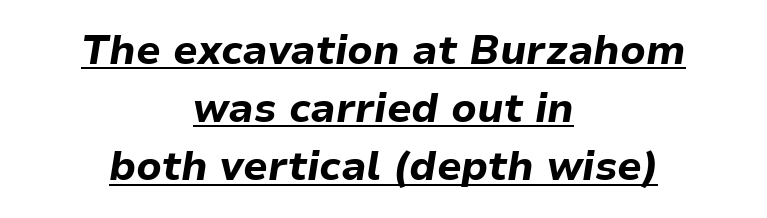
Q: Is the text bold? A: Yes.
Q: Is the text italic (slanted)? A: Yes, it leans right by about 9 degrees.
Q: Is the text underlined? A: Yes.
Q: How is the paragraph aligned? A: Centered.
Q: Is the spacing between letters normal or unusually wide? A: Normal.
Q: Is the spacing between lines tight, normal or loose? A: Normal.
Q: Width (condensed, normal, or wide)? A: Normal.
Q: Stroke contrast? A: Low.
Q: x-height? A: Medium.
Q: Monospaced? A: No.
